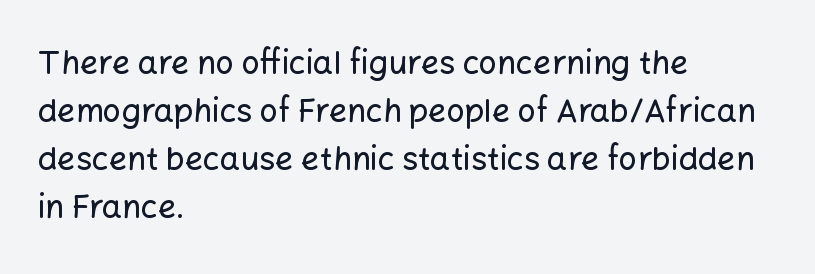
Notice how the stems are strictly vertical — no italics here. If you drew a ruler down the left edge, every line would touch it. You can tell from the bare stems that sans-serif type was used. Does extra space separate the letters? No, they use regular spacing. The leading is moderate, giving the passage an even texture. The zone under the glyphs is completely vacant.
